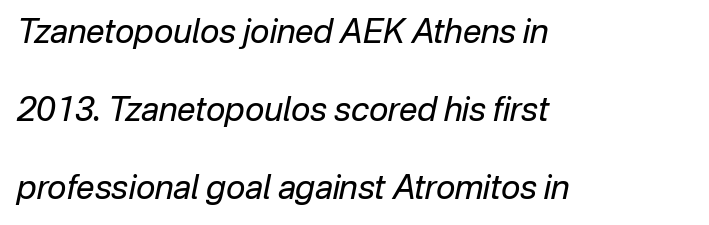
Q: Is the text bold? A: No.
Q: Is the text italic (slanted)? A: Yes, it leans right by about 12 degrees.
Q: Is the text underlined? A: No.
Q: How is the paragraph aligned? A: Left-aligned.
Q: Is the spacing between letters normal or unusually wide? A: Normal.
Q: Is the spacing between lines tight, normal or loose? A: Loose.
Q: Width (condensed, normal, or wide)? A: Normal.
Q: Stroke contrast? A: Low.
Q: x-height? A: Medium.
Q: Monospaced? A: No.
